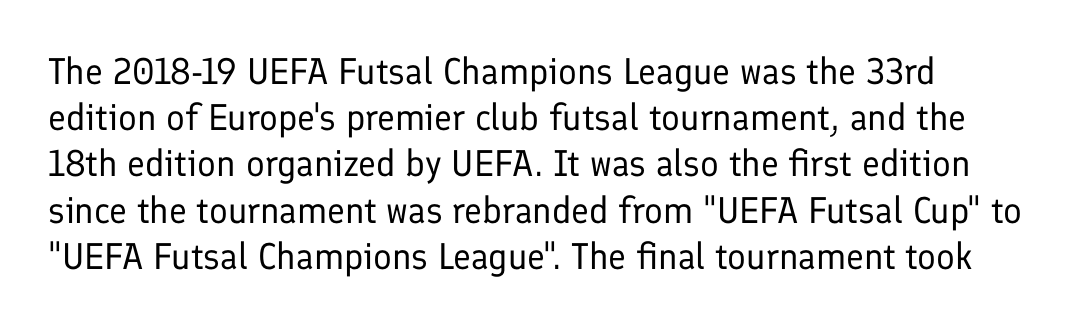
Each row of text sits above clean, open space. In terms of posture, this sample is upright. These glyphs show unthickened strokes, regular width or finer. The passage shown is typed in a proportional face where columns would drift.
